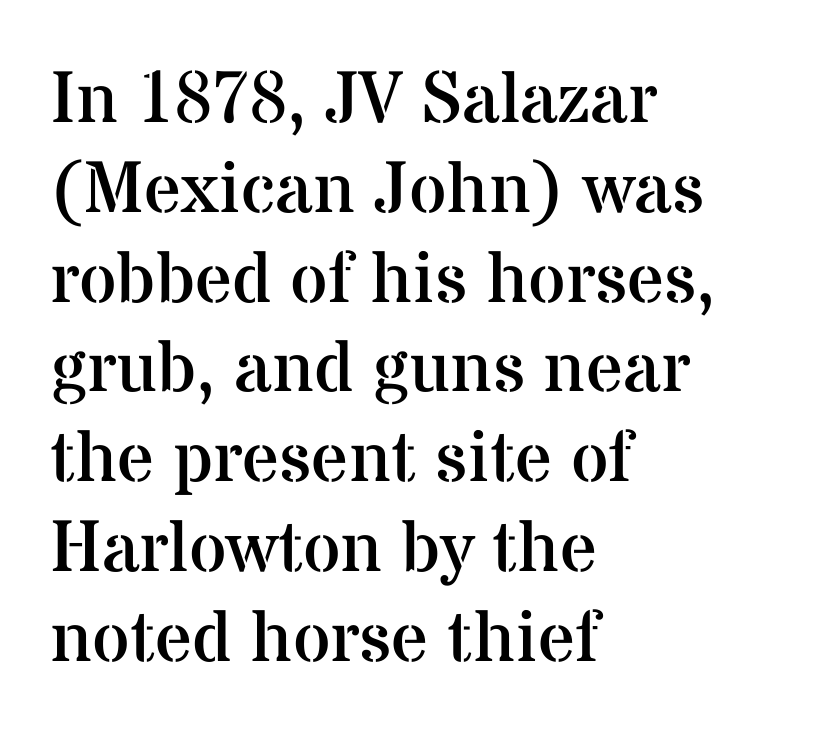
The image shows 73 px regular-weight serif type, upright; set left-aligned, line spacing 1.23x, normal letter spacing, not underlined; medium stroke contrast and a medium x-height.
